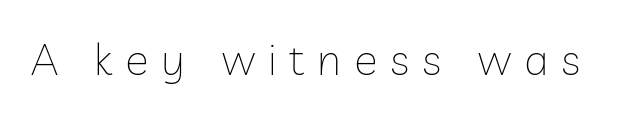
{"serif": "no", "italic": "no", "bold": "no", "weight": "thin", "width": "normal", "stroke_contrast": "low", "x_height": "medium", "monospaced": "no", "underline": "no", "letter_spacing": "wide", "letter_spacing_em": 0.29, "glyph_px": 44}
